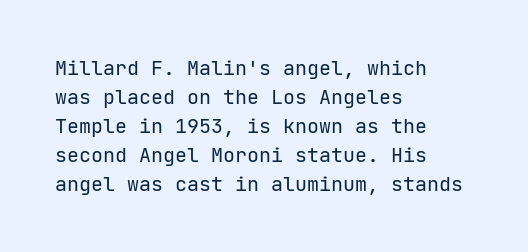
Q: Is the text bold? A: No.
Q: Is the text italic (slanted)? A: No, it is upright.
Q: Is the text underlined? A: No.
Q: How is the paragraph aligned? A: Left-aligned.
Q: Is the spacing between letters normal or unusually wide? A: Normal.
Q: Is the spacing between lines tight, normal or loose? A: Normal.
